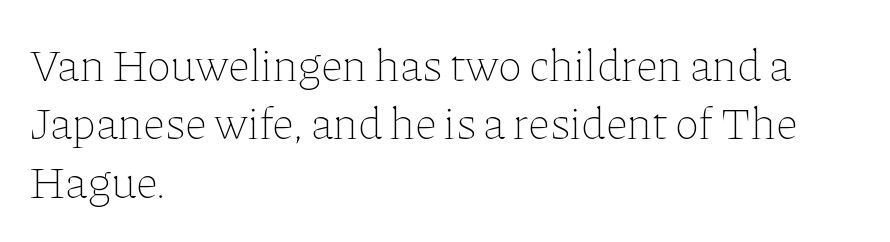
The image shows 46 px thin type, upright; set left-aligned, normal line spacing (1.27x), normal letter spacing, not underlined; low stroke contrast and a medium x-height.
